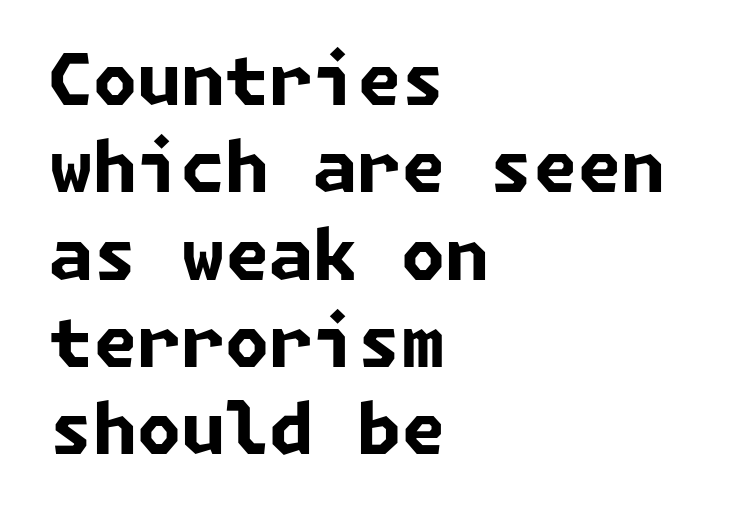
The space beneath each line is pristine and unruled. The letterforms sit shoulder to shoulder at normal distance. What kind of face is this? One without serifs — a sans. Typographic density is high because the face is bold.
